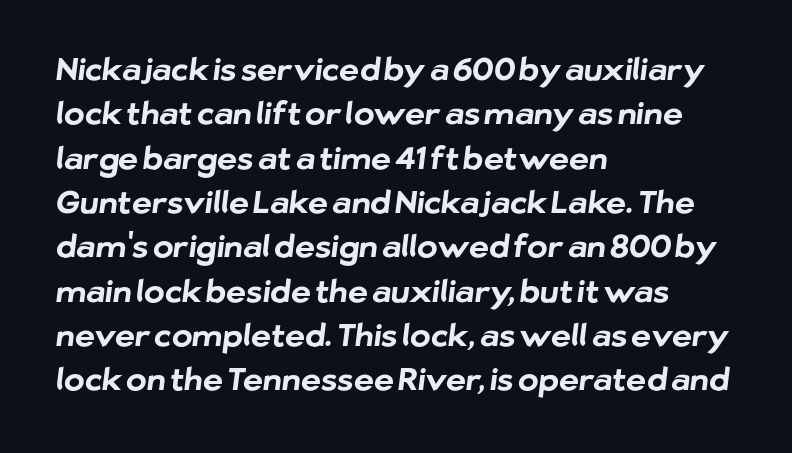
The image shows 31 px bold sans-serif type; set left-aligned, normal line spacing (1.43x), normal letter spacing, not underlined; low stroke contrast and a medium x-height.
